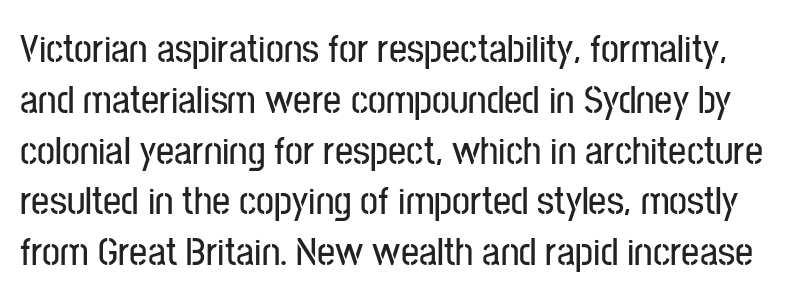
{"serif": "no", "italic": "no", "width": "condensed", "stroke_contrast": "low", "x_height": "medium", "monospaced": "no", "underline": "no", "line_spacing": "normal", "line_spacing_ratio": 1.27, "letter_spacing": "normal", "letter_spacing_em": 0.0, "glyph_px": 40}
